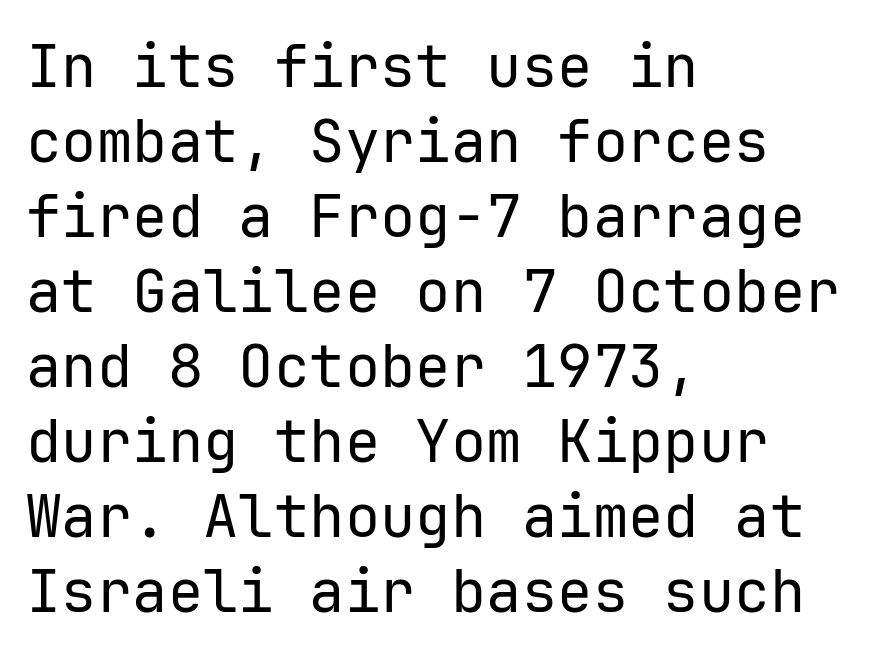
The image shows 59 px regular-weight sans-serif type, upright; set left-aligned, normal line spacing (1.27x), normal letter spacing, not underlined; low stroke contrast and a medium x-height.
